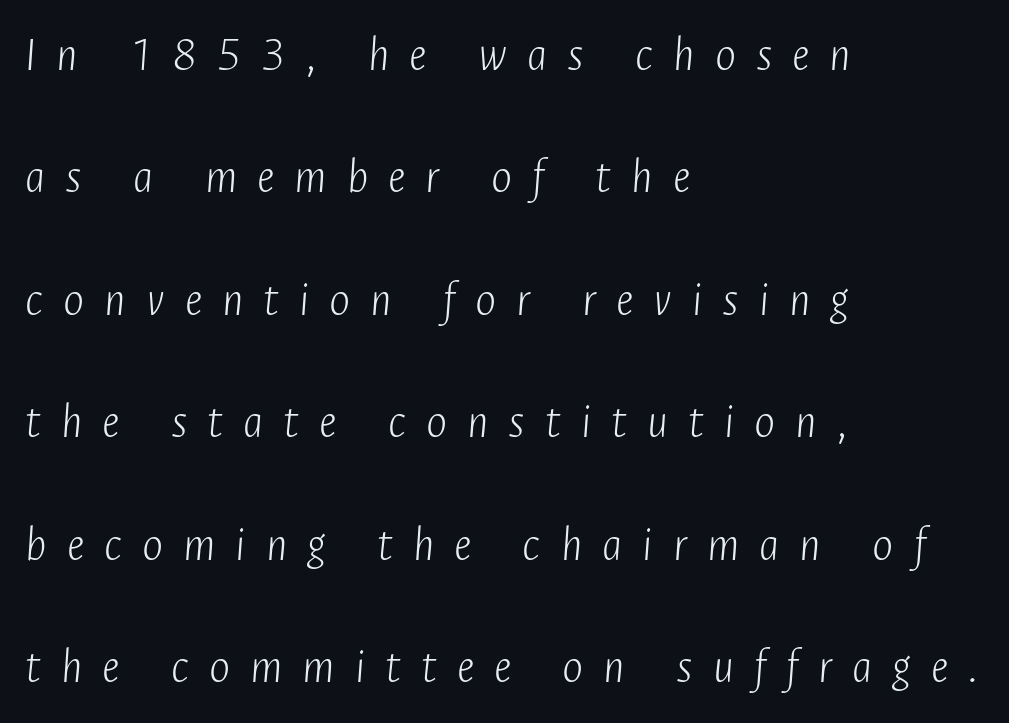
Q: Is the text bold? A: No.
Q: Is the text italic (slanted)? A: Yes, it leans right by about 4 degrees.
Q: Is the text underlined? A: No.
Q: How is the paragraph aligned? A: Left-aligned.
Q: Is the spacing between letters normal or unusually wide? A: Unusually wide.
Q: Is the spacing between lines tight, normal or loose? A: Loose.
Q: Width (condensed, normal, or wide)? A: Condensed.
Q: Stroke contrast? A: Low.
Q: x-height? A: Medium.
Q: Monospaced? A: No.
